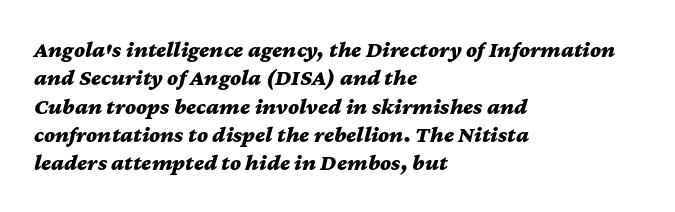
Letters rest on an invisible, unmarked baseline. Notice how the stems are inclined rather than vertical — that's the hallmark of italics. Compared with a centered layout, this one pins lines to the left instead. Caption: bold face, heavy strokes. Words appear dense and cohesive because spacing is normal.
